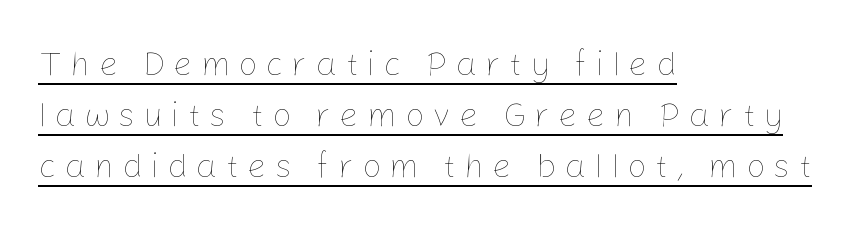
The image shows 34 px thin type, upright; set left-aligned, normal line spacing (1.5x), unusually wide letter spacing (+0.24 em), underlined; low stroke contrast and a medium x-height.
